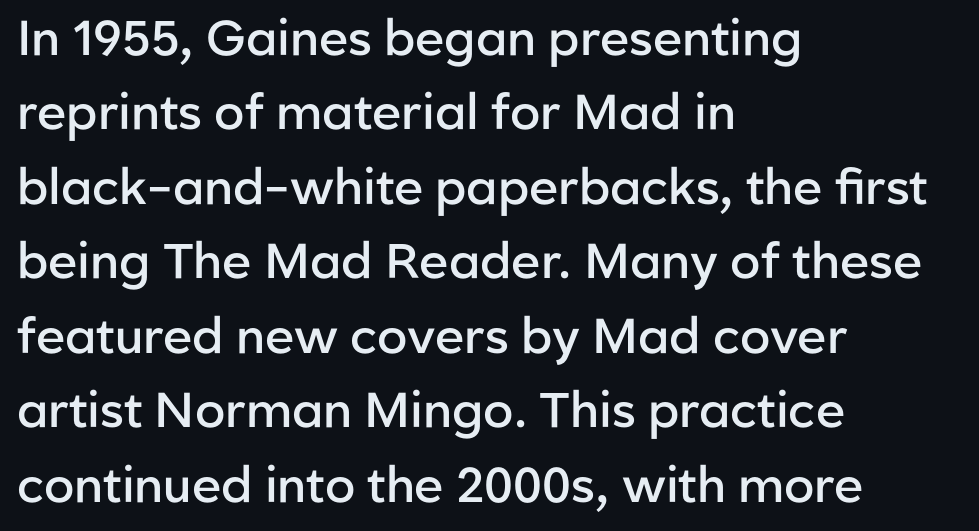
Q: Is the text bold? A: Semi-bold.
Q: Is the text italic (slanted)? A: No, it is upright.
Q: Is the typeface a serif or a sans-serif typeface? A: Sans-serif.
Q: Is the text underlined? A: No.
Q: How is the paragraph aligned? A: Left-aligned.
Q: Is the spacing between letters normal or unusually wide? A: Normal.
Q: Is the spacing between lines tight, normal or loose? A: Normal.
Q: Width (condensed, normal, or wide)? A: Normal.
Q: Stroke contrast? A: Low.
Q: x-height? A: Medium.
Q: Monospaced? A: No.
